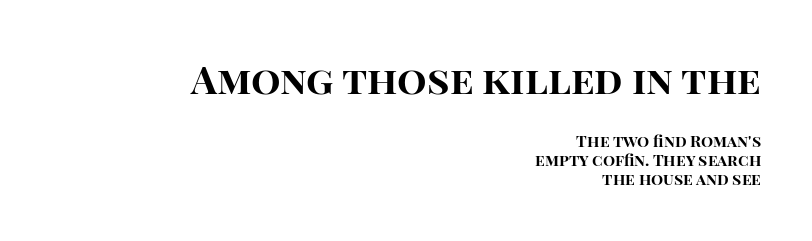
Q: Is the text bold? A: Yes.
Q: Is the text italic (slanted)? A: No, it is upright.
Q: Is the typeface a serif or a sans-serif typeface? A: Sans-serif.
Q: Is the text underlined? A: No.
Q: How is the paragraph aligned? A: Right-aligned.
Q: Is the spacing between letters normal or unusually wide? A: Normal.
Q: Which block of text is set in a larger size, the first (top) or the second (bottom)? A: The first (top) one.
Q: Width (condensed, normal, or wide)? A: Normal.
Q: Stroke contrast? A: High.
Q: x-height? A: Large.
Q: Monospaced? A: No.
